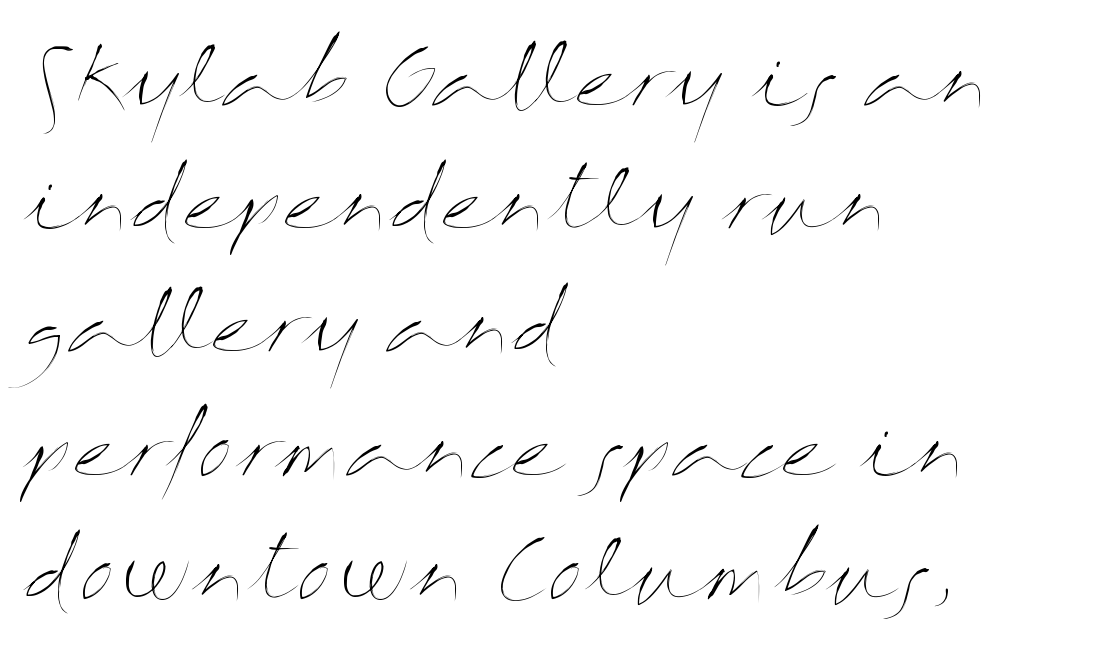
{"bold": "no", "weight": "thin", "width": "wide", "stroke_contrast": "medium", "x_height": "medium", "monospaced": "no", "underline": "no", "align": "left", "line_spacing": "normal", "line_spacing_ratio": 1.54, "letter_spacing": "normal", "letter_spacing_em": 0.0, "glyph_px": 80}
